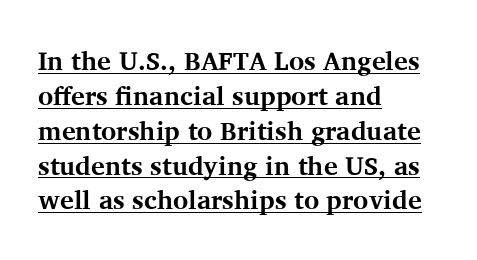
{"italic": "no", "bold": "yes", "underline": "yes", "align": "left", "line_spacing": "normal", "line_spacing_ratio": 1.34, "letter_spacing": "normal", "letter_spacing_em": 0.0, "glyph_px": 26}
